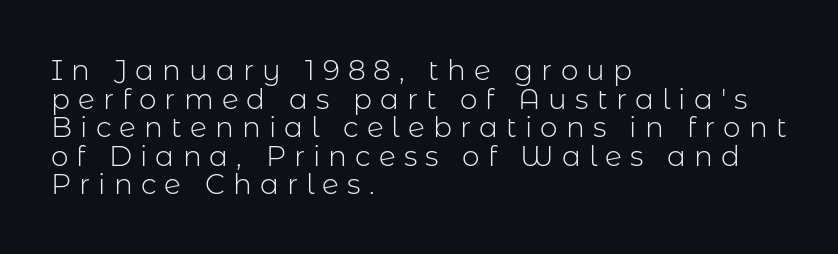
{"serif": "no", "italic": "no", "bold": "no", "weight": "light", "width": "normal", "stroke_contrast": "low", "x_height": "medium", "monospaced": "no", "underline": "no", "align": "left", "line_spacing": "tight", "line_spacing_ratio": 1.02, "letter_spacing": "wide", "letter_spacing_em": 0.29, "glyph_px": 28}
